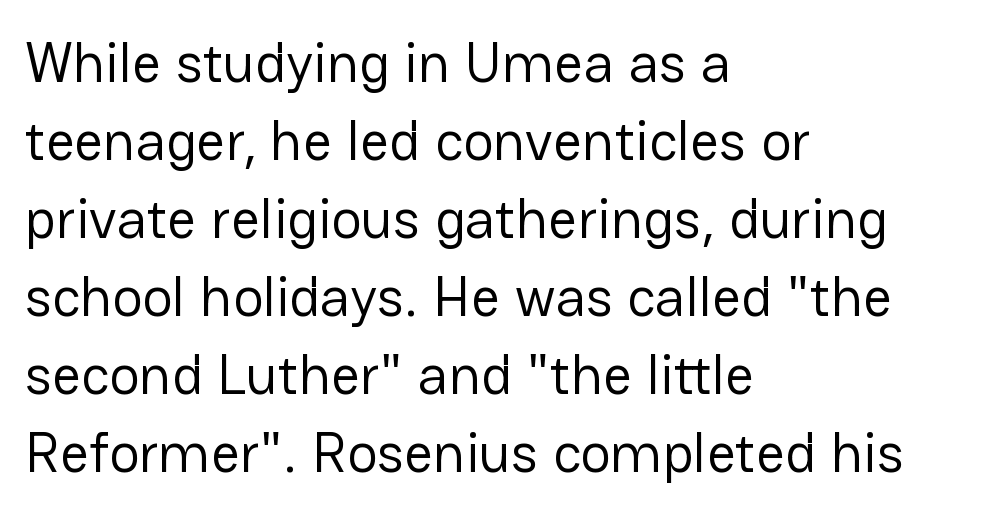
The image shows 57 px regular-weight sans-serif type, upright; set left-aligned, normal line spacing (1.37x), normal letter spacing, not underlined; low stroke contrast and a medium x-height.
